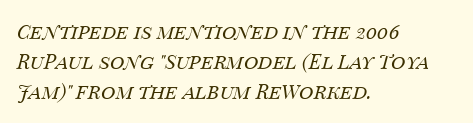
The space between consecutive lines is moderate. The strokes are not fattened; the text isn't bold. Here the glyphs are tracked normally, forming tight word shapes. Underline: absent.
